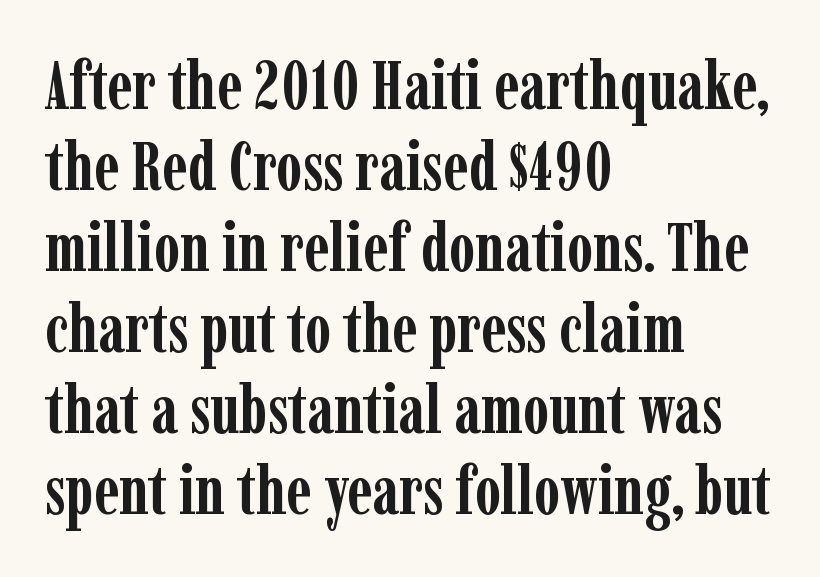
Q: Is the text bold? A: Yes.
Q: Is the text italic (slanted)? A: No, it is upright.
Q: Is the typeface a serif or a sans-serif typeface? A: Serif.
Q: Is the text underlined? A: No.
Q: How is the paragraph aligned? A: Left-aligned.
Q: Is the spacing between letters normal or unusually wide? A: Normal.
Q: Width (condensed, normal, or wide)? A: Condensed.
Q: Stroke contrast? A: Low.
Q: x-height? A: Medium.
Q: Monospaced? A: No.
